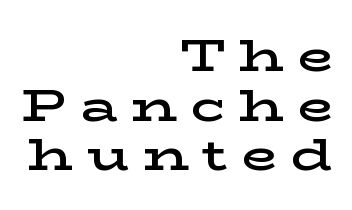
The image shows 46 px semibold, wide serif type, upright; set right-aligned, tight line spacing (1.08x), unusually wide letter spacing (+0.3 em), not underlined; low stroke contrast and a medium x-height.
